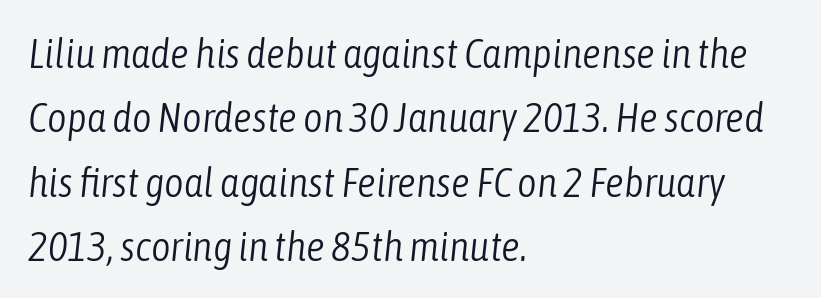
The image shows 42 px light, condensed type, italic (leaning right); set left-aligned, normal line spacing (1.53x), normal letter spacing, not underlined; low stroke contrast and a medium x-height.
